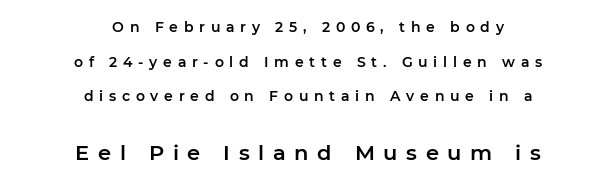
The leading is generous, giving the passage an open texture. The block sitting lower on the canvas is the one with enlarged characters. Which margin do the lines hug? Neither — every line sits in the middle. Anything drawn beneath the words? Only blank space. Upright lettering throughout.
